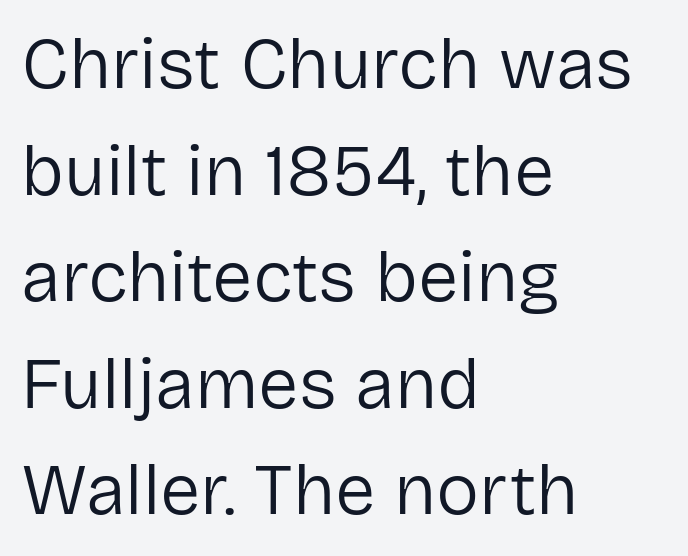
The image shows 72 px regular-weight sans-serif type, upright; set left-aligned, normal line spacing (1.48x), normal letter spacing, not underlined; low stroke contrast and a medium x-height.
